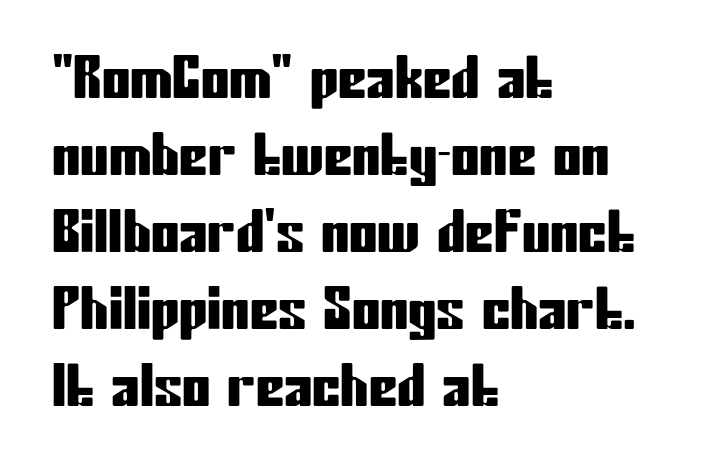
The image shows 57 px condensed sans-serif type, upright; set left-aligned, normal line spacing (1.35x), normal letter spacing, not underlined; low stroke contrast and a medium x-height.
